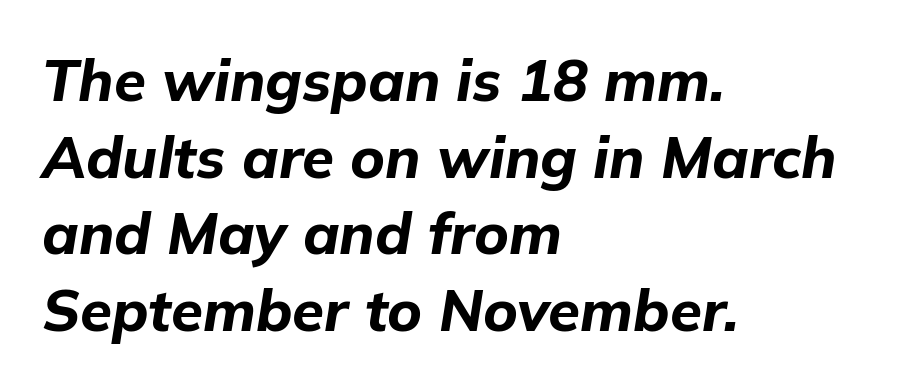
{"italic": "yes", "lean": "right", "slant_degrees": 9, "bold": "yes", "weight": "bold", "width": "normal", "stroke_contrast": "low", "x_height": "medium", "monospaced": "no", "underline": "no", "align": "left", "line_spacing": "normal", "line_spacing_ratio": 1.32, "letter_spacing": "normal", "letter_spacing_em": 0.0, "glyph_px": 58}
